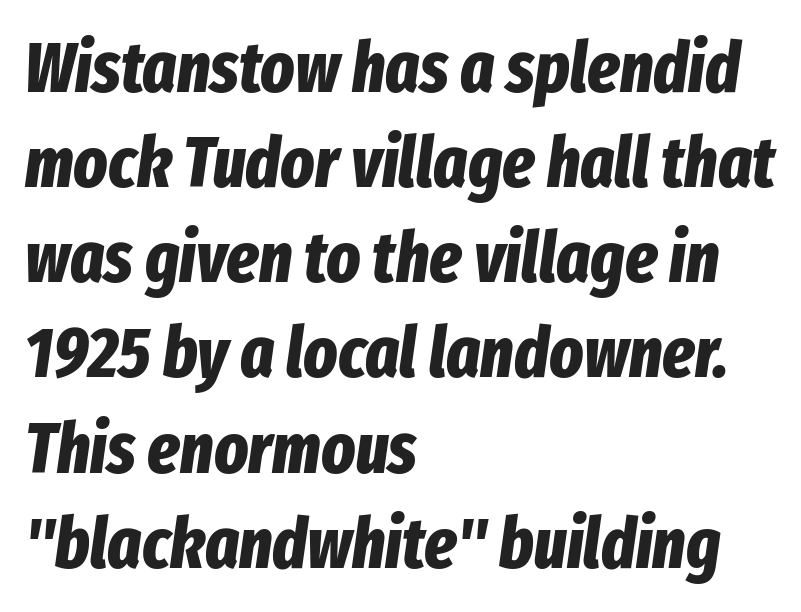
{"italic": "yes", "lean": "right", "slant_degrees": 8, "bold": "yes", "weight": "bold", "width": "condensed", "stroke_contrast": "low", "x_height": "medium", "monospaced": "no", "underline": "no", "align": "left", "line_spacing": "normal", "line_spacing_ratio": 1.34, "letter_spacing": "normal", "letter_spacing_em": 0.0, "glyph_px": 71}
